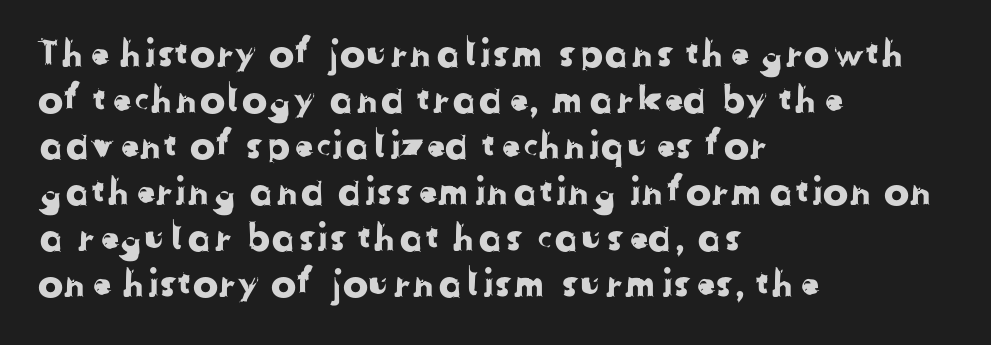
{"serif": "no", "width": "normal", "stroke_contrast": "low", "x_height": "medium", "monospaced": "no", "underline": "no", "align": "left", "line_spacing_ratio": 1.21, "letter_spacing": "normal", "letter_spacing_em": 0.0, "glyph_px": 38}
